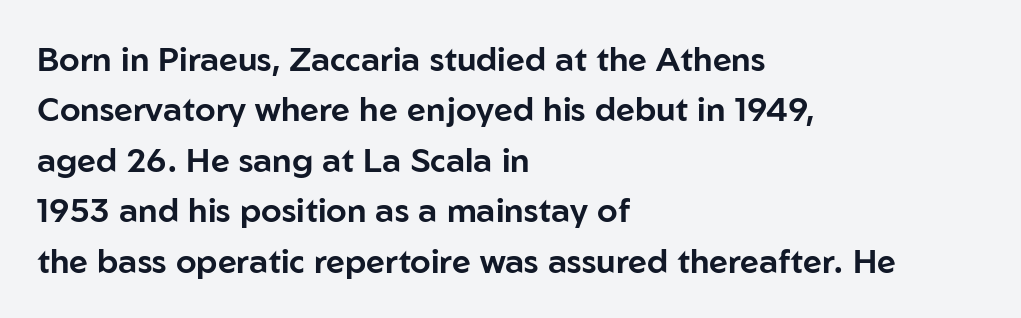
The rendering uses natural spacing where letterforms have individual widths. Honestly, there is no underline to notice here at all. Tracking here is standard; glyphs follow each other at the usual distance. The lettering stays uniformly vertical, giving the passage a roman look. Is there much room between lines? A standard amount, neither cramped nor airy. The lines in this sample share a left origin and differ only in where they stop.
